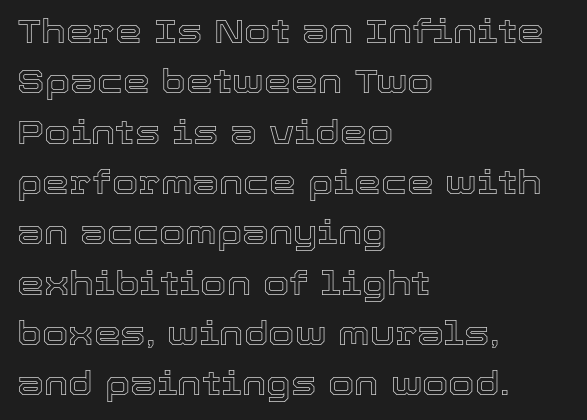
The specimen reads as upright at a glance. The letters advance in unequal steps, a hallmark of proportional type. Vertical spacing — default. Visually the block forms a straight wall on the left and a jagged coastline on the right. Unmarked baselines from the first word to the last.
